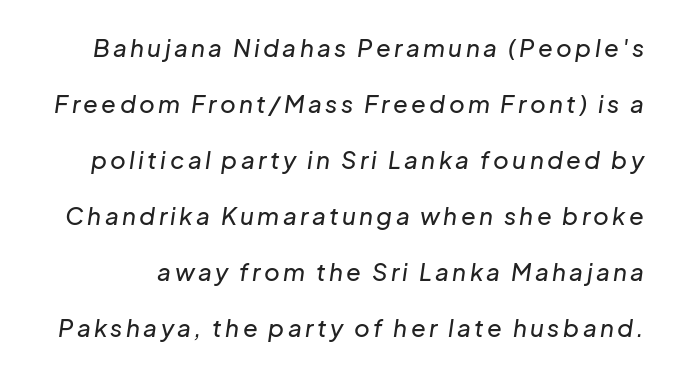
The image shows 24 px text type, italic (leaning right); set loose line spacing (2.33x), not underlined.
